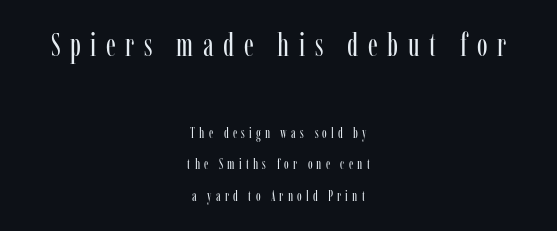
Q: Is the text bold? A: No.
Q: Is the text italic (slanted)? A: No, it is upright.
Q: Is the typeface a serif or a sans-serif typeface? A: Serif.
Q: Is the text underlined? A: No.
Q: How is the paragraph aligned? A: Centered.
Q: Is the spacing between letters normal or unusually wide? A: Unusually wide.
Q: Is the spacing between lines tight, normal or loose? A: Loose.
Q: Which block of text is set in a larger size, the first (top) or the second (bottom)? A: The first (top) one.
Q: Width (condensed, normal, or wide)? A: Condensed.
Q: Stroke contrast? A: Low.
Q: x-height? A: Medium.
Q: Monospaced? A: No.
